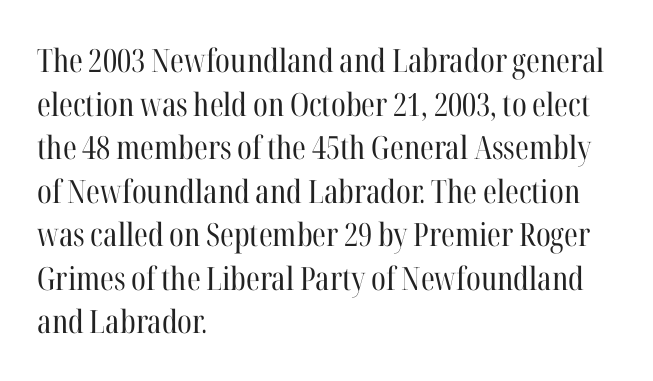
{"serif": "yes", "italic": "no", "bold": "no", "weight": "regular", "width": "condensed", "stroke_contrast": "high", "x_height": "medium", "monospaced": "no", "underline": "no", "align": "left", "line_spacing": "normal", "line_spacing_ratio": 1.36, "letter_spacing": "normal", "letter_spacing_em": 0.0, "glyph_px": 32}
